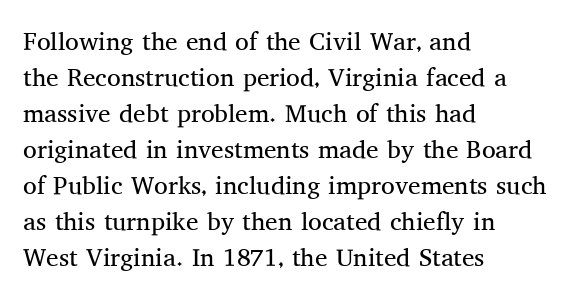
{"italic": "no", "bold": "no", "underline": "no", "align": "left", "line_spacing": "normal", "line_spacing_ratio": 1.44, "letter_spacing": "normal", "letter_spacing_em": 0.0, "glyph_px": 25}
